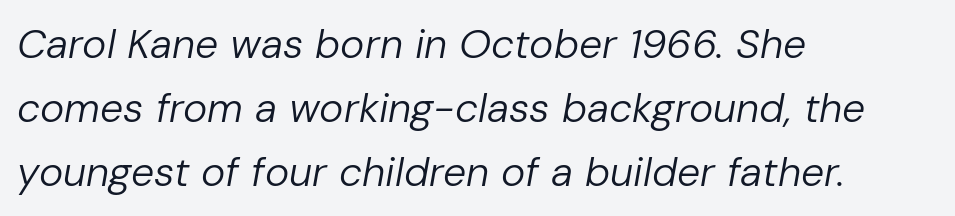
The image shows 41 px regular-weight type, italic (leaning right); set left-aligned, normal line spacing (1.56x), normal letter spacing, not underlined; low stroke contrast and a medium x-height.
